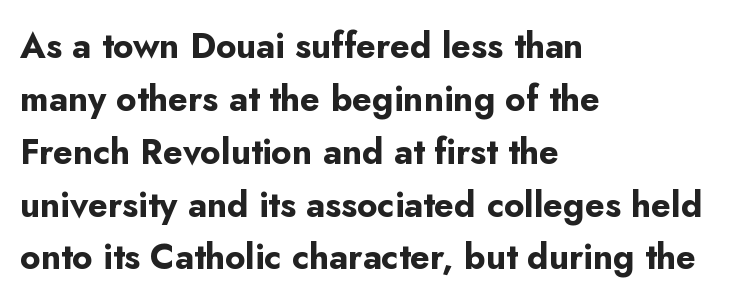
{"serif": "no", "italic": "no", "bold": "yes", "weight": "bold", "width": "normal", "stroke_contrast": "low", "x_height": "small", "monospaced": "no", "underline": "no", "align": "left", "line_spacing": "normal", "line_spacing_ratio": 1.51, "letter_spacing": "normal", "letter_spacing_em": 0.0, "glyph_px": 35}
